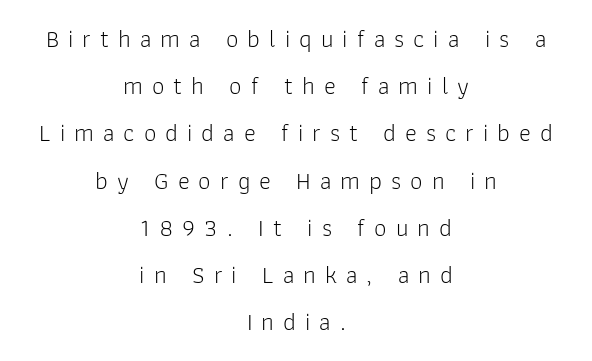
Designer's note — italics off, roman on. Only glyphs here, with clear space below each row. A quiet, ordinary-to-light weight characterises the typeface. This sample is center-justified, so both line endings float freely. Each word looks stretched out because of the extra space between its letters.
